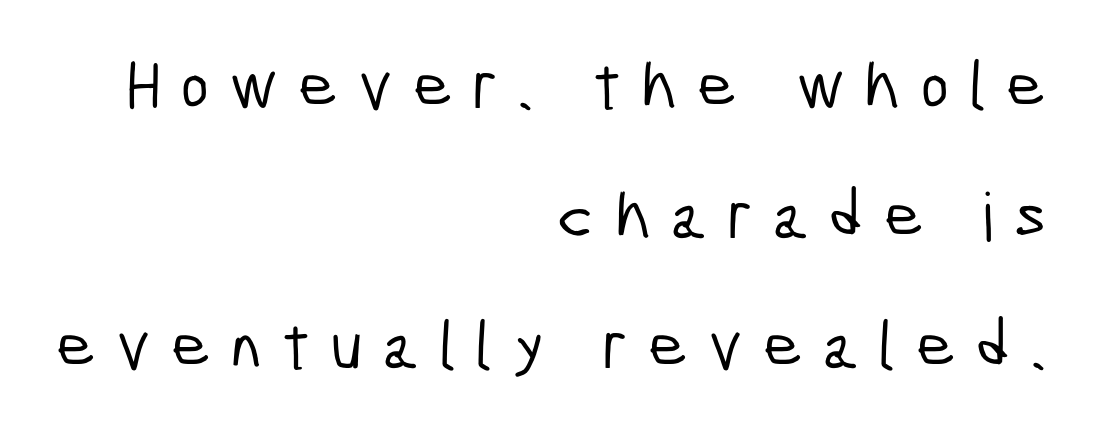
These lines stand farther apart than default settings would place them. The space beneath each line is pristine and unruled. Classification — sans serif. Is this a fixed-width face? No — the glyphs have proportional, varying widths. The horizontal fit of the characters is loose and conspicuously gappy. The lines are quadded right.
